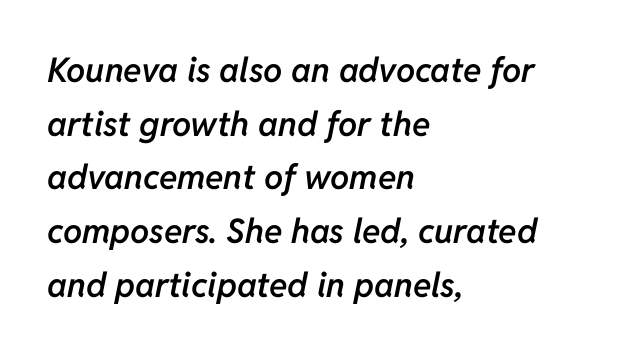
{"italic": "yes", "lean": "right", "slant_degrees": 11, "bold": "semi", "weight": "semibold", "width": "normal", "stroke_contrast": "low", "x_height": "medium", "monospaced": "no", "underline": "no", "align": "left", "line_spacing": "normal", "line_spacing_ratio": 1.58, "letter_spacing": "normal", "letter_spacing_em": 0.0, "glyph_px": 34}
